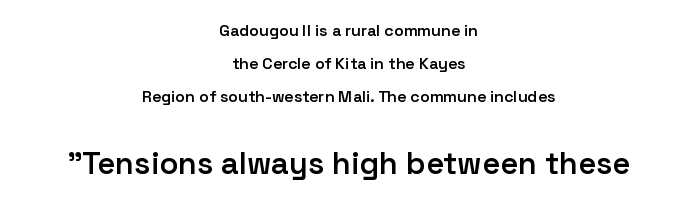
The type family on display is of the sans-serif kind. The lines in this sample share a center point and differ in where they start and stop. Underline: absent. Proportional: the letters do not fall into vertical columns. Tracking value appears to be zero — textbook default spacing. Block two is the big one; block one sits smaller above it.
